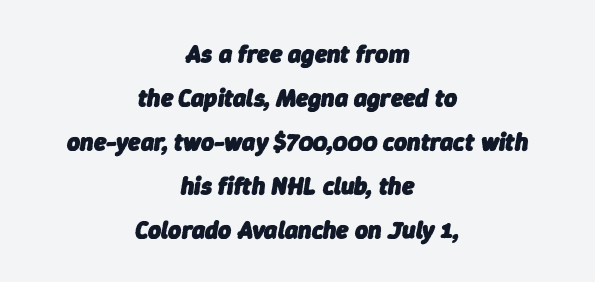
These lines keep a tight, regular rhythm from letter to letter. When letters slant like this, we call the style italic. In CSS terms this would be text-align: center. Strokes here are thick enough to call this a true bold. Just letters on the line, the space beneath them empty.
